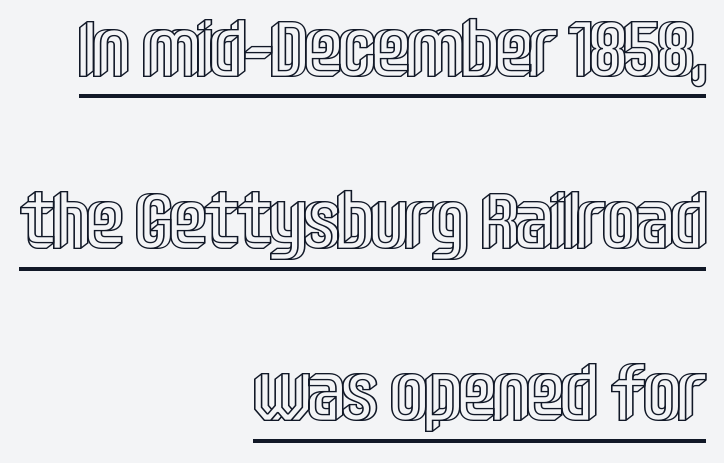
Loosely led — the rows are spread out. Letter spacing: default. No italicization has been applied; the sample stays upright. Layout note: lines flush right.
